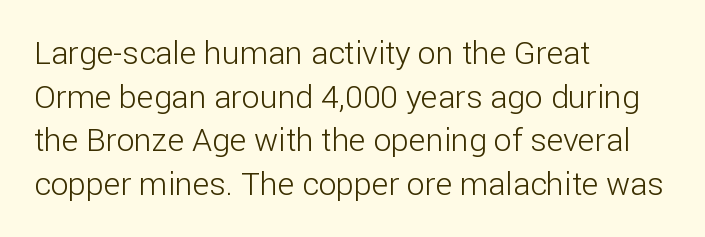
Looks like regular typesetting: each glyph gets only the width it needs. The lines in this sample share a left origin and differ only in where they stop. Is there much room between lines? A standard amount, neither cramped nor airy. Descender tails drop into unmarked territory. Nothing heavy about these letters — not bold at all.
